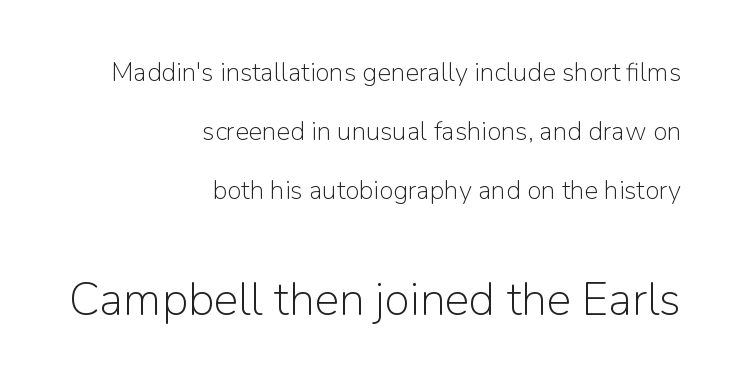
Small over large — that's the arrangement of the two blocks here. There is no visible air inserted between adjacent glyphs. No chunkiness to these letters — they're not bold. Anything drawn beneath the words? Only blank space.
